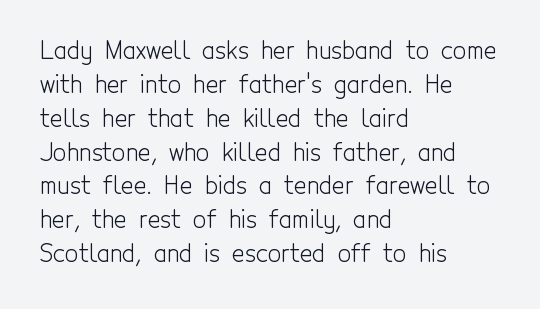
{"italic": "no", "bold": "no", "underline": "no", "align": "left", "line_spacing": "normal", "line_spacing_ratio": 1.41, "letter_spacing": "normal", "letter_spacing_em": 0.0, "glyph_px": 24}
